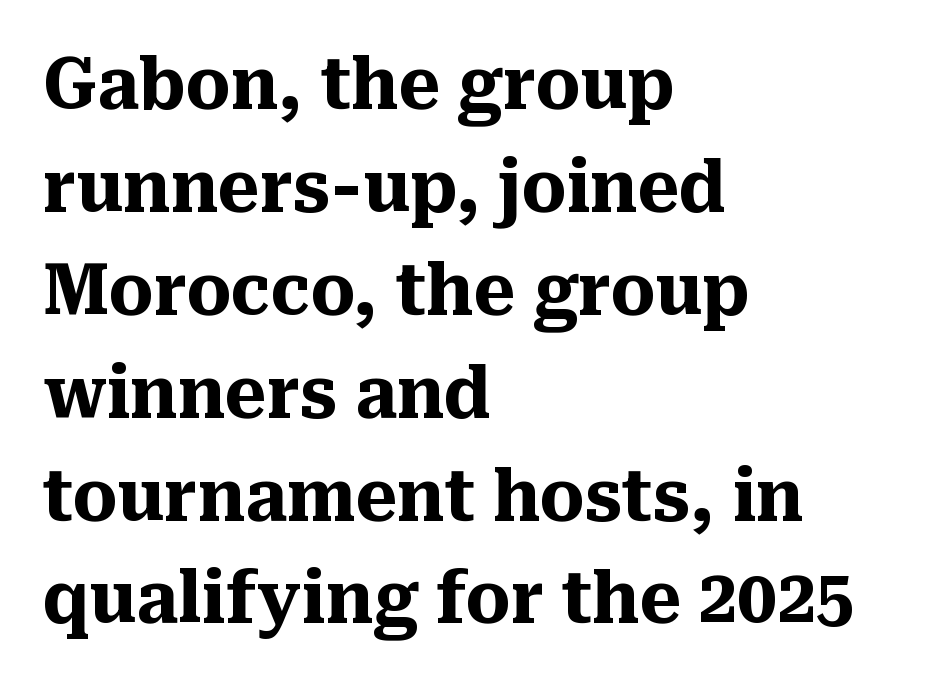
The area under the type is left untouched. Characters remain perfectly vertical along every line. The passage shown is typed in a proportional face where columns would drift. Old-style or modern, the face here clearly has serifs. The lines are quadded left. Standard letterfit; no display-style spreading of the glyphs.
